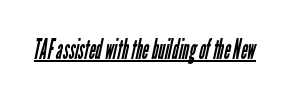
The image shows 28 px regular-weight, condensed sans-serif type; set normal letter spacing, underlined; low stroke contrast and a medium x-height.
